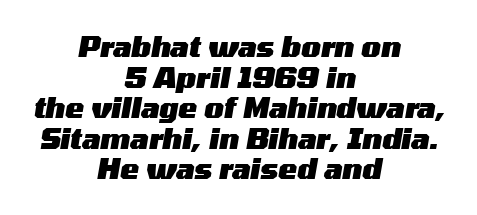
Q: Is the text bold? A: Yes.
Q: Is the text italic (slanted)? A: Yes, it leans right by about 10 degrees.
Q: Is the text underlined? A: No.
Q: How is the paragraph aligned? A: Centered.
Q: Is the spacing between letters normal or unusually wide? A: Normal.
Q: Is the spacing between lines tight, normal or loose? A: Tight.
Q: Width (condensed, normal, or wide)? A: Wide.
Q: Stroke contrast? A: Medium.
Q: x-height? A: Medium.
Q: Monospaced? A: No.
